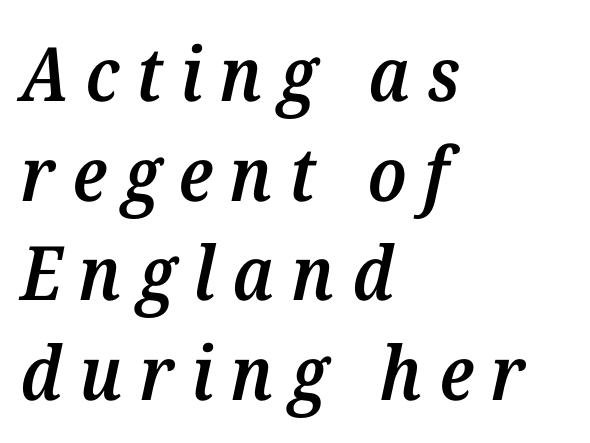
{"serif": "yes", "italic": "yes", "lean": "right", "slant_degrees": 12, "bold": "semi", "weight": "semibold", "width": "normal", "stroke_contrast": "medium", "x_height": "medium", "monospaced": "no", "underline": "no", "align": "left", "line_spacing": "normal", "line_spacing_ratio": 1.33, "letter_spacing": "wide", "letter_spacing_em": 0.23, "glyph_px": 75}
